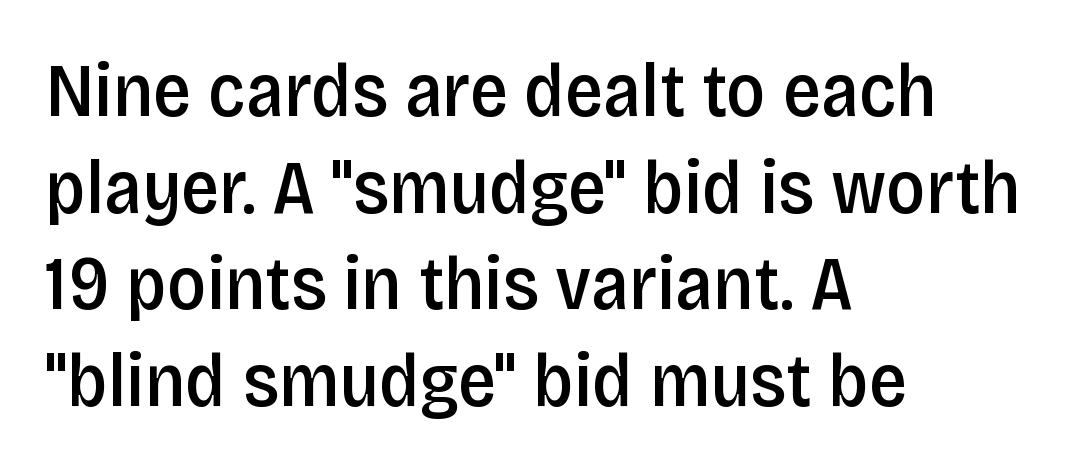
Vertical strokes here are truly vertical. Unlike a traditional serif, this face leaves its strokes unadorned. Vertical spacing — default. Bold? Not quite — semibold, heavier than regular but stopping short. Is the block centered? No — it sits flush against the left margin. Caption: standard tracking, unaltered.
